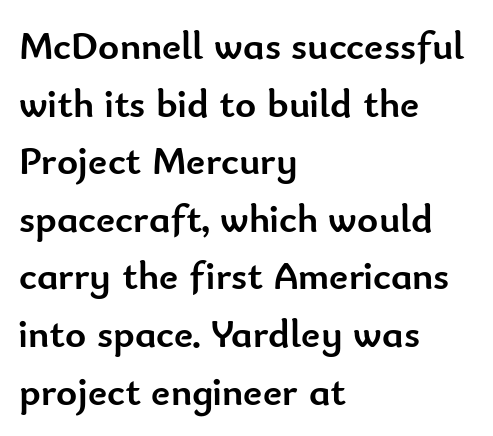
Q: Is the text bold? A: Yes.
Q: Is the text italic (slanted)? A: No, it is upright.
Q: Is the typeface a serif or a sans-serif typeface? A: Sans-serif.
Q: Is the text underlined? A: No.
Q: How is the paragraph aligned? A: Left-aligned.
Q: Is the spacing between letters normal or unusually wide? A: Normal.
Q: Is the spacing between lines tight, normal or loose? A: Normal.
Q: Width (condensed, normal, or wide)? A: Normal.
Q: Stroke contrast? A: Low.
Q: x-height? A: Small.
Q: Monospaced? A: No.
